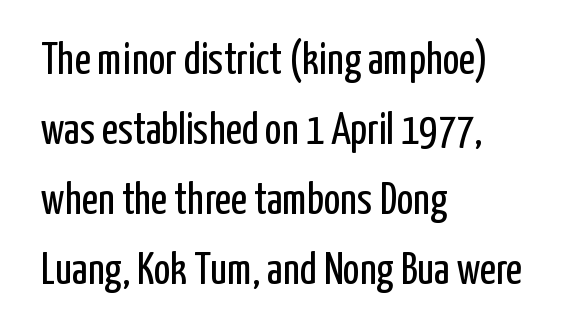
These lines were composed using upright roman letters. Honestly, the row spacing looks completely unremarkable. Here the designer chose a conventional face with non-uniform glyph widths. Clear beneath every line of the passage. A typesetter would label this face a sans.
